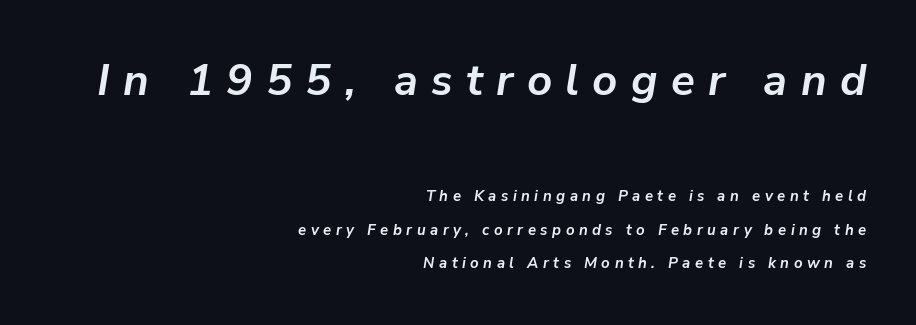
The image shows 44 px semibold type, italic (leaning right); set right-aligned, loose line spacing (2.26x), unusually wide letter spacing (+0.3 em), not underlined; the first (top) block is 2.93x larger; low stroke contrast and a medium x-height.
